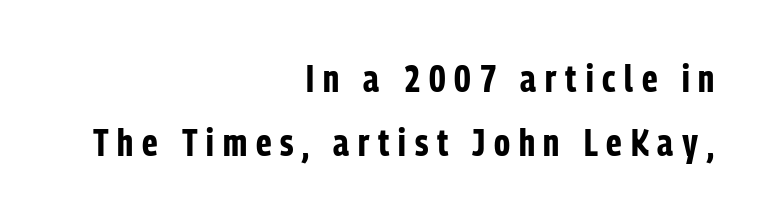
In terms of weight, the rendering is a true, heavy bold. Each new line begins a customary step beneath the previous one. Here the designer chose a conventional face with non-uniform glyph widths. Decoration check: the copy has no underline.
